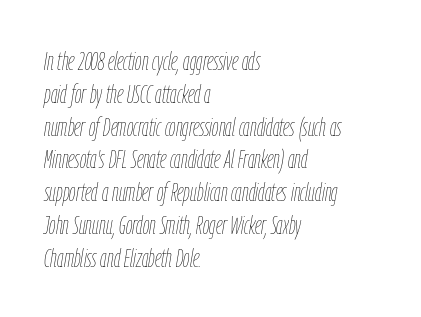
Left-aligned paragraph, ragged on the right. The type is set solid horizontally, with unmodified tracking. This reads as an unemphasized weight, regular at the heaviest. Evenly set lines give the paragraph a standard silhouette.
